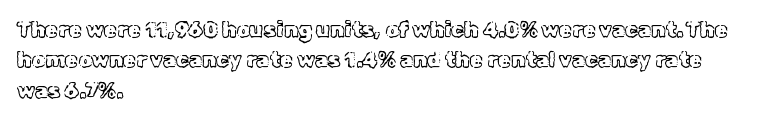
The image shows 21 px text type, upright; set left-aligned, normal line spacing (1.45x), normal letter spacing, not underlined.
